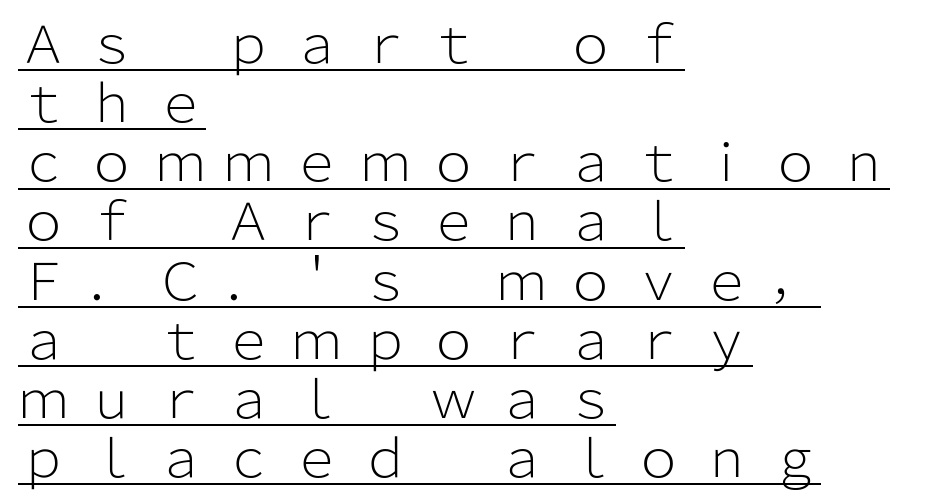
Q: Is the text bold? A: No.
Q: Is the text italic (slanted)? A: No, it is upright.
Q: Is the typeface a serif or a sans-serif typeface? A: Sans-serif.
Q: Is the text underlined? A: Yes.
Q: How is the paragraph aligned? A: Left-aligned.
Q: Is the spacing between letters normal or unusually wide? A: Unusually wide.
Q: Width (condensed, normal, or wide)? A: Normal.
Q: Stroke contrast? A: Low.
Q: x-height? A: Medium.
Q: Monospaced? A: No.
